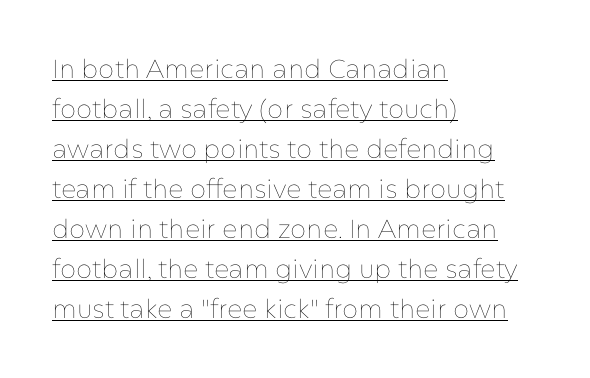
Left-aligned paragraph, ragged on the right. Beneath each row of characters lies a ruled line. In terms of letterspacing, this is plain default setting. Quick note: not italic, upright. Bold? No — there's no thickening of the strokes.
